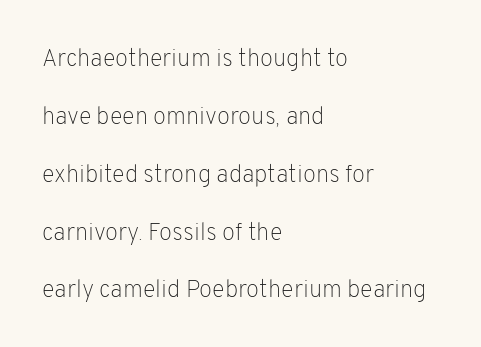
The image shows 24 px text type, upright; set left-aligned, loose line spacing (2.41x), normal letter spacing, not underlined.
